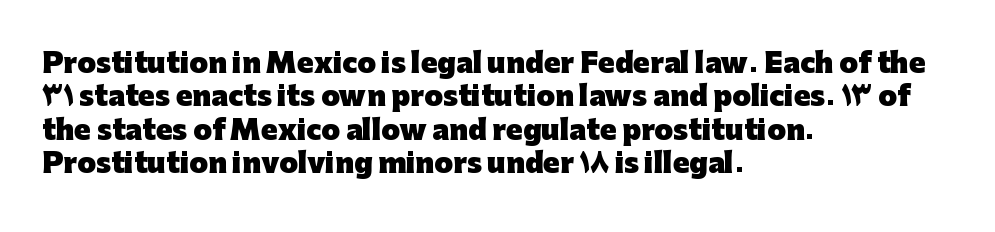
There is no visible air inserted between adjacent glyphs. Compared with a centered layout, this one pins lines to the left instead. The strokes are fattened all the way to bold. A typesetter would mark this as roman, not italic. The words here are not underlined.
